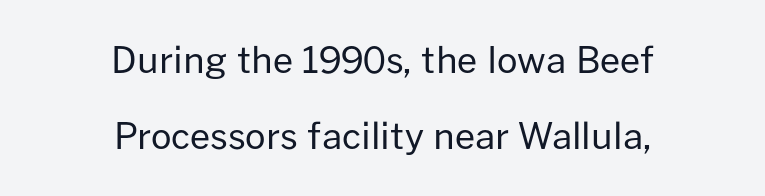
These lines stack symmetrically, like a column narrowing and widening about its center. Every character sits straight up, as roman type does. The zone under the glyphs is completely vacant. A typesetter would call this proportional, since set widths differ per character. Notice the wide empty band between every row — that's loose leading.
